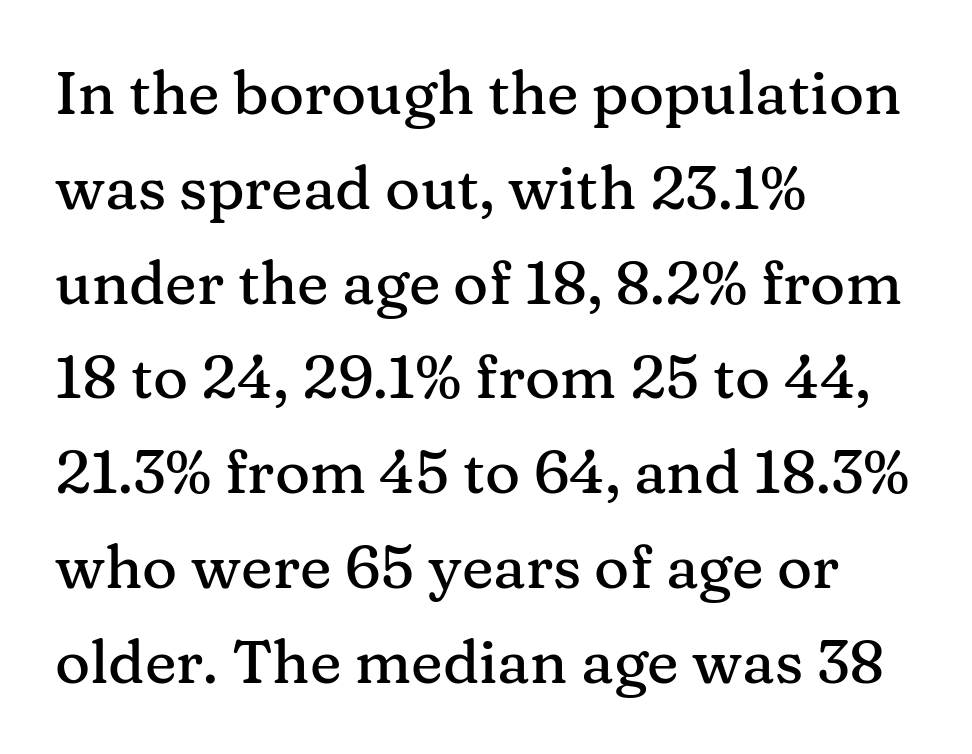
{"serif": "yes", "italic": "no", "width": "normal", "stroke_contrast": "medium", "x_height": "medium", "monospaced": "no", "underline": "no", "align": "left", "line_spacing": "normal", "line_spacing_ratio": 1.58, "letter_spacing": "normal", "letter_spacing_em": 0.0, "glyph_px": 60}
